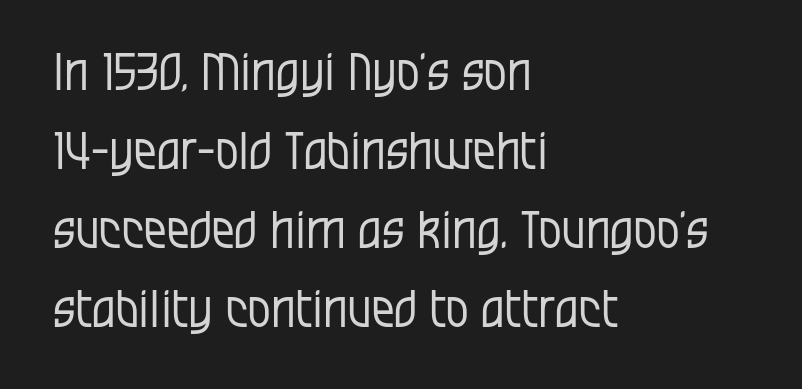
The image shows 51 px regular-weight, condensed sans-serif type, upright; set left-aligned, normal line spacing (1.55x), normal letter spacing, not underlined; low stroke contrast and a large x-height.
